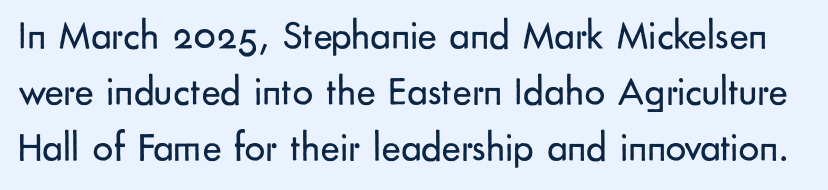
The type family on display is of the sans-serif kind. This rendering features lettering with no underline. Looks like regular typesetting: each glyph gets only the width it needs. Notice how descenders clear the ascenders below comfortably — that's standard leading. You can tell it's not italic because the verticals are truly vertical. A typesetter would call this zero additional tracking.
